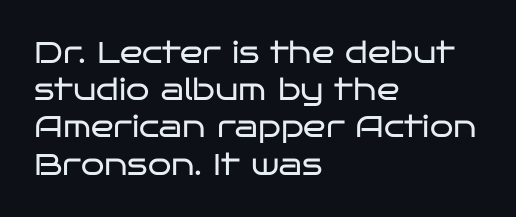
Q: Is the text bold? A: No.
Q: Is the text italic (slanted)? A: No, it is upright.
Q: Is the typeface a serif or a sans-serif typeface? A: Sans-serif.
Q: Is the text underlined? A: No.
Q: How is the paragraph aligned? A: Left-aligned.
Q: Is the spacing between letters normal or unusually wide? A: Normal.
Q: Width (condensed, normal, or wide)? A: Wide.
Q: Stroke contrast? A: Low.
Q: x-height? A: Large.
Q: Monospaced? A: No.
